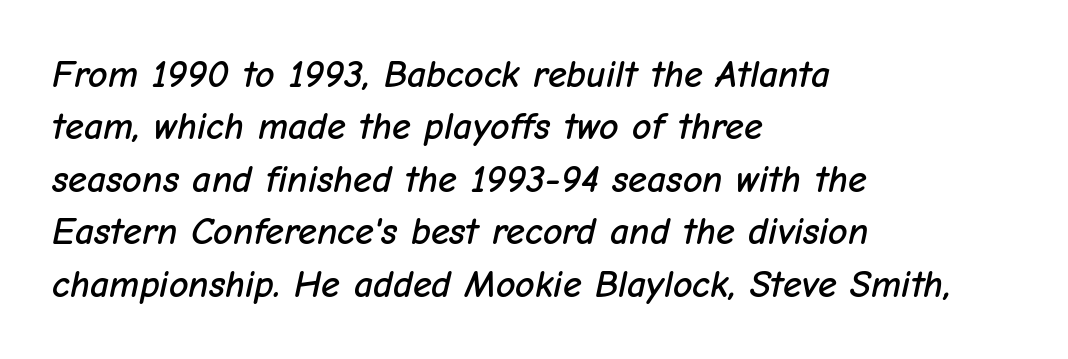
Q: Is the text italic (slanted)? A: Yes, it leans right by about 12 degrees.
Q: Is the text underlined? A: No.
Q: How is the paragraph aligned? A: Left-aligned.
Q: Is the spacing between letters normal or unusually wide? A: Normal.
Q: Is the spacing between lines tight, normal or loose? A: Normal.
Q: Width (condensed, normal, or wide)? A: Normal.
Q: Stroke contrast? A: Low.
Q: x-height? A: Medium.
Q: Monospaced? A: No.
